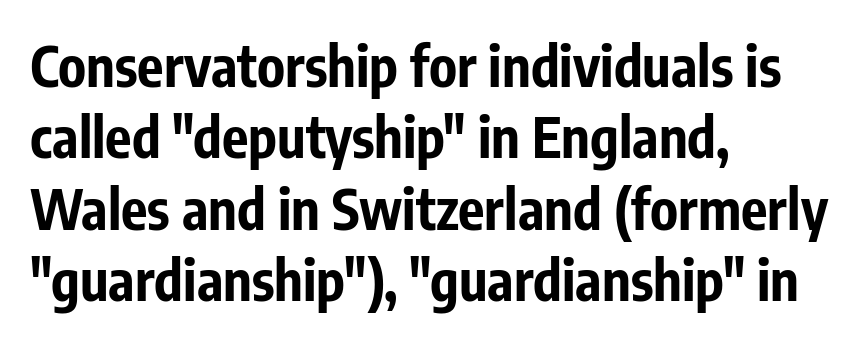
Caption: multi-line text, flush left, ragged right. Style check: upright. Honestly, the letter spacing is just normal — you wouldn't notice it. The letters advance in unequal steps, a hallmark of proportional type.
